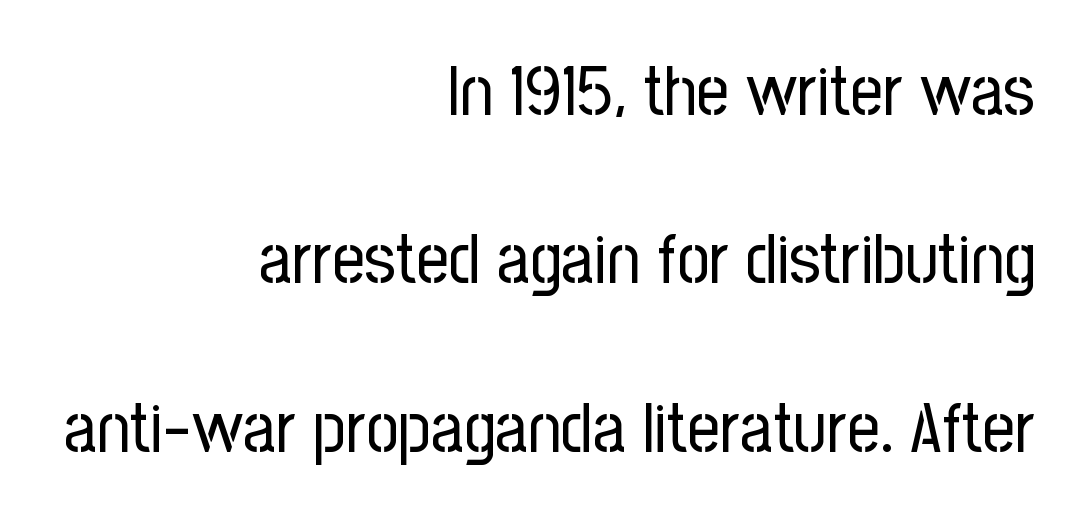
{"serif": "no", "italic": "no", "bold": "no", "weight": "regular", "width": "condensed", "stroke_contrast": "low", "x_height": "medium", "monospaced": "no", "underline": "no", "align": "right", "line_spacing": "loose", "line_spacing_ratio": 2.37, "letter_spacing": "normal", "letter_spacing_em": 0.0, "glyph_px": 71}
